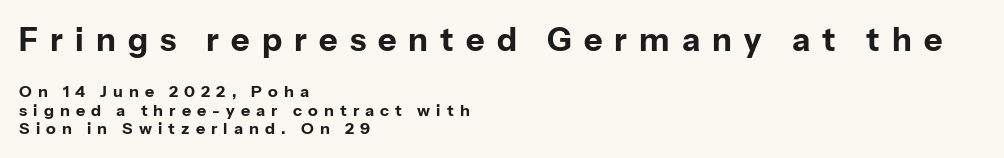
The image shows 32 px bold sans-serif type, upright; set left-aligned, tight line spacing (1.15x), unusually wide letter spacing (+0.38 em), not underlined; the first (top) block is 2.0x larger; low stroke contrast and a medium x-height.
